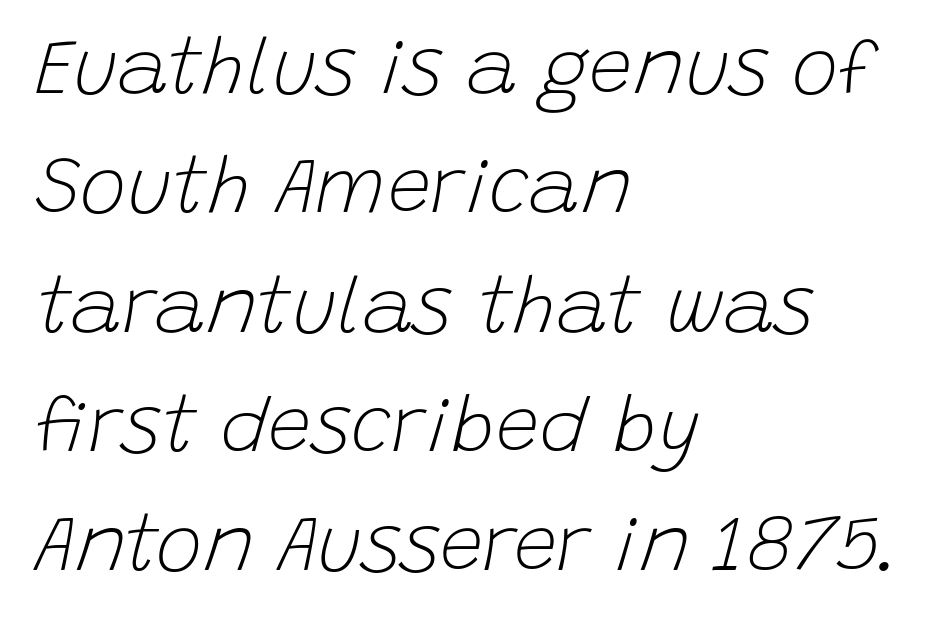
Q: Is the text bold? A: No.
Q: Is the text italic (slanted)? A: Yes, it leans right by about 15 degrees.
Q: Is the text underlined? A: No.
Q: How is the paragraph aligned? A: Left-aligned.
Q: Is the spacing between letters normal or unusually wide? A: Normal.
Q: Is the spacing between lines tight, normal or loose? A: Normal.
Q: Width (condensed, normal, or wide)? A: Normal.
Q: Stroke contrast? A: Low.
Q: x-height? A: Large.
Q: Monospaced? A: No.
